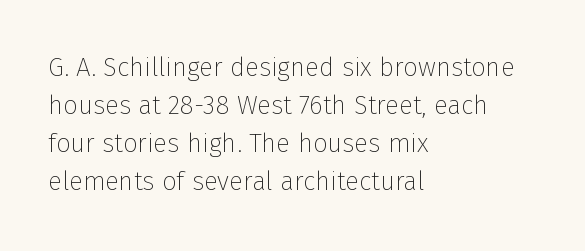
Q: Is the text bold? A: No.
Q: Is the text italic (slanted)? A: No, it is upright.
Q: Is the text underlined? A: No.
Q: How is the paragraph aligned? A: Left-aligned.
Q: Is the spacing between letters normal or unusually wide? A: Normal.
Q: Is the spacing between lines tight, normal or loose? A: Normal.
